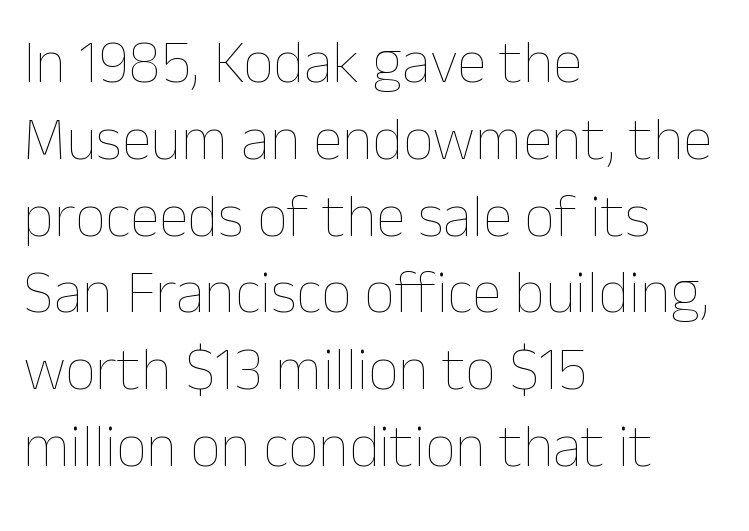
{"italic": "no", "bold": "no", "weight": "thin", "width": "normal", "stroke_contrast": "low", "x_height": "medium", "monospaced": "no", "underline": "no", "align": "left", "line_spacing": "normal", "line_spacing_ratio": 1.28, "letter_spacing": "normal", "letter_spacing_em": 0.0, "glyph_px": 60}
